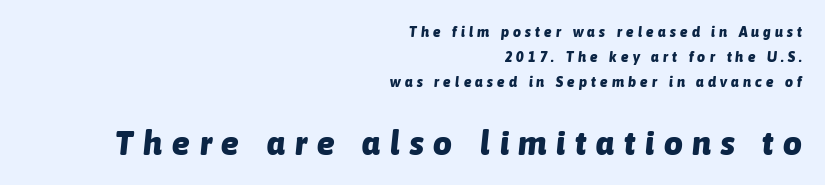
The image shows 33 px heavy type, italic (leaning right); set right-aligned, line spacing 1.77x, unusually wide letter spacing (+0.3 em), not underlined; the second (bottom) block is 2.36x larger; low stroke contrast and a medium x-height.
